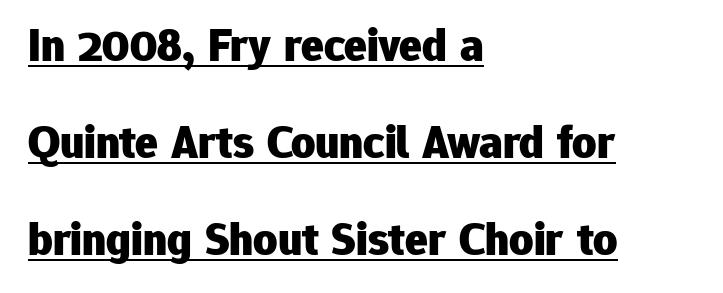
A typesetter would call this proportional, since set widths differ per character. This sample uses a sans-serif face. This sample uses plain, unmodified letter spacing. Compared with a centered layout, this one pins lines to the left instead. Summary of weight: heavy, a full bold.
